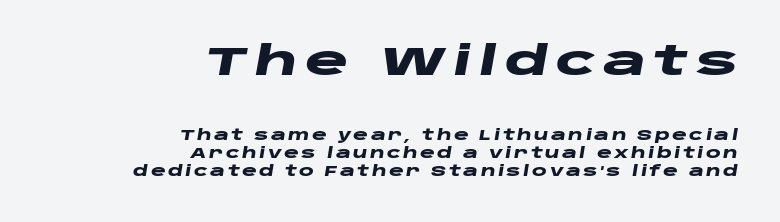
The image shows 41 px heavy, wide type, italic (leaning right); set right-aligned, normal line spacing (1.29x), not underlined; the first (top) block is 2.93x larger; low stroke contrast and a large x-height.
